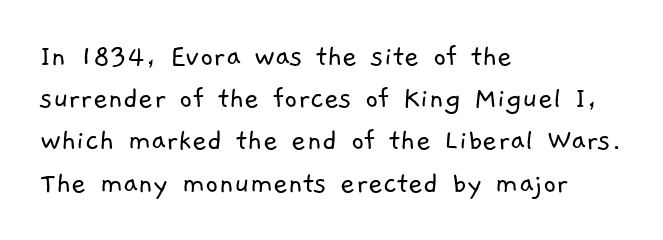
No extra tracking has been applied to these lines. The block of text has a typical density, with ordinary space between rows. The space directly below the letters is spotless. Is this a heavy cut? Hardly; it is regular or lighter. Serifs: no, the terminals of the letterforms are clean. Varying glyph widths throughout — classic text-font behaviour.
